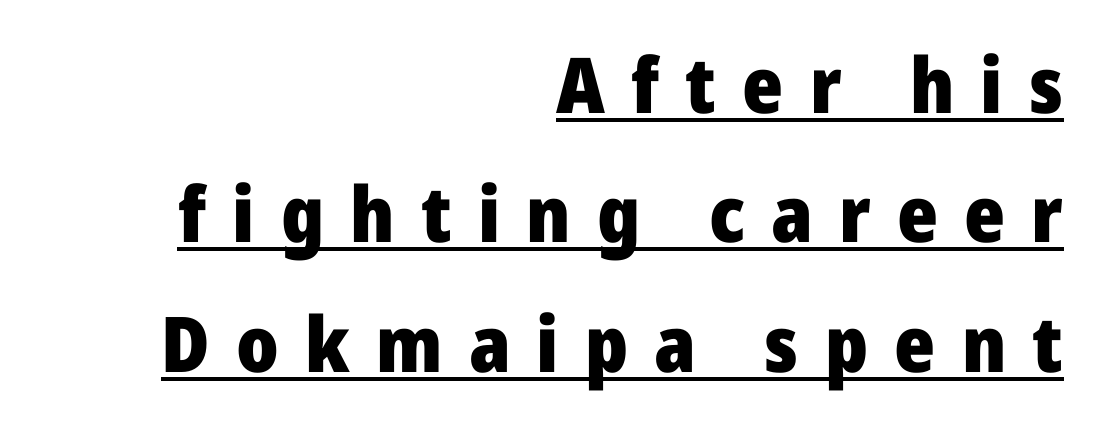
Q: Is the text bold? A: Yes.
Q: Is the text italic (slanted)? A: No, it is upright.
Q: Is the typeface a serif or a sans-serif typeface? A: Sans-serif.
Q: Is the text underlined? A: Yes.
Q: How is the paragraph aligned? A: Right-aligned.
Q: Is the spacing between letters normal or unusually wide? A: Unusually wide.
Q: Is the spacing between lines tight, normal or loose? A: Normal.
Q: Width (condensed, normal, or wide)? A: Normal.
Q: Stroke contrast? A: Low.
Q: x-height? A: Medium.
Q: Monospaced? A: No.
